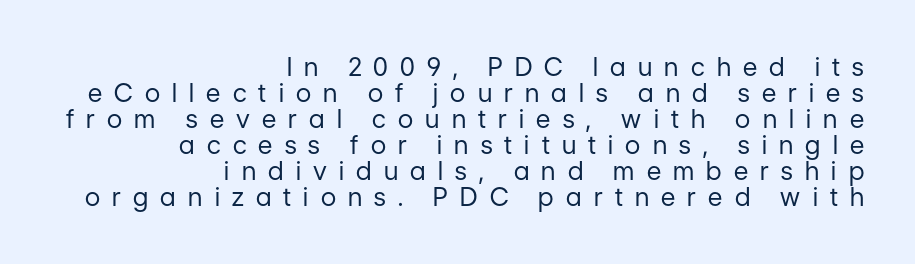
The image shows 25 px text type, upright; set right-aligned, tight line spacing (1.04x), unusually wide letter spacing (+0.49 em), not underlined.
